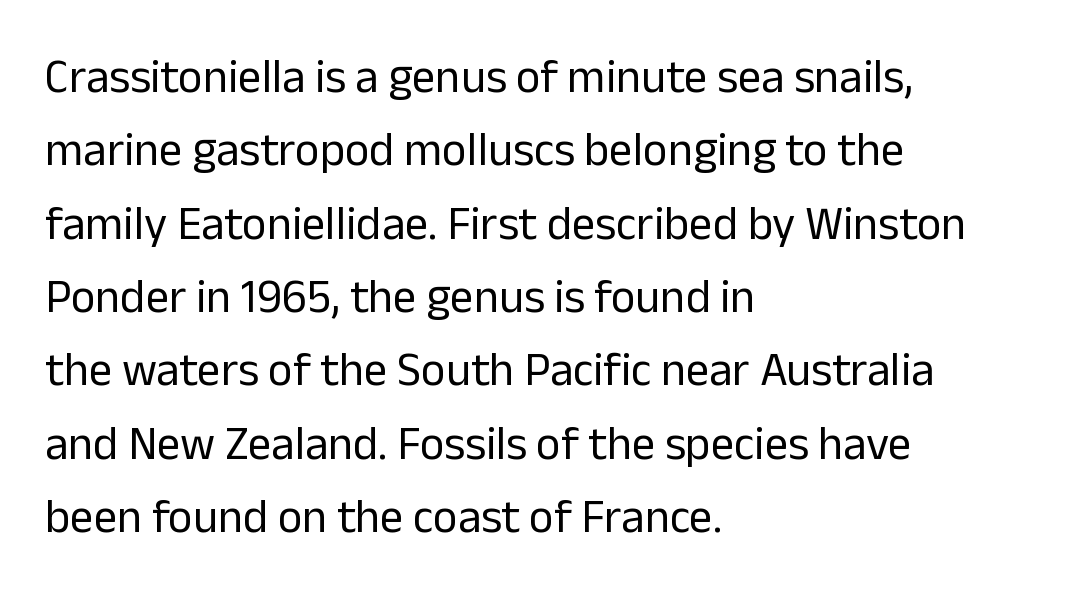
The foot of each line stays bare and open. The passage shown stacks its lines at a standard gap. The typography opts for an upright posture over an oblique one. To sum up the face: it is a sans, with no serifs. Looks like regular typesetting: each glyph gets only the width it needs.
